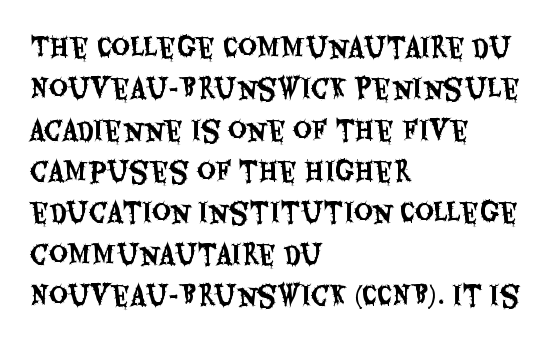
The image shows 26 px text type, upright; set left-aligned, normal line spacing (1.59x), normal letter spacing, not underlined.
